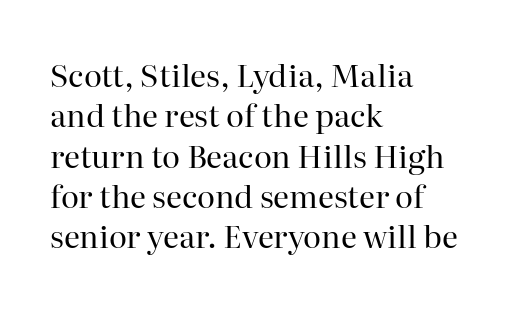
Q: Is the text bold? A: No.
Q: Is the text italic (slanted)? A: No, it is upright.
Q: Is the typeface a serif or a sans-serif typeface? A: Serif.
Q: Is the text underlined? A: No.
Q: How is the paragraph aligned? A: Left-aligned.
Q: Is the spacing between letters normal or unusually wide? A: Normal.
Q: Is the spacing between lines tight, normal or loose? A: Normal.
Q: Width (condensed, normal, or wide)? A: Normal.
Q: Stroke contrast? A: High.
Q: x-height? A: Medium.
Q: Monospaced? A: No.
